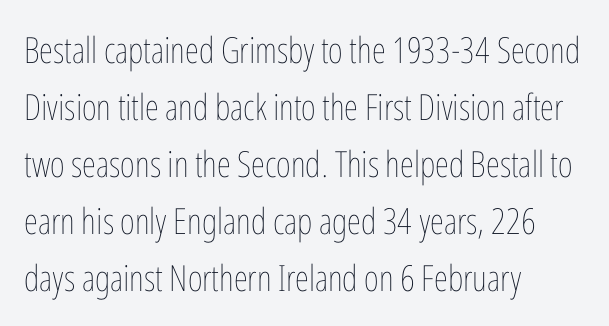
{"italic": "no", "bold": "no", "weight": "thin", "width": "condensed", "stroke_contrast": "low", "x_height": "medium", "monospaced": "no", "underline": "no", "align": "left", "line_spacing": "normal", "line_spacing_ratio": 1.58, "letter_spacing": "normal", "letter_spacing_em": 0.0, "glyph_px": 36}
